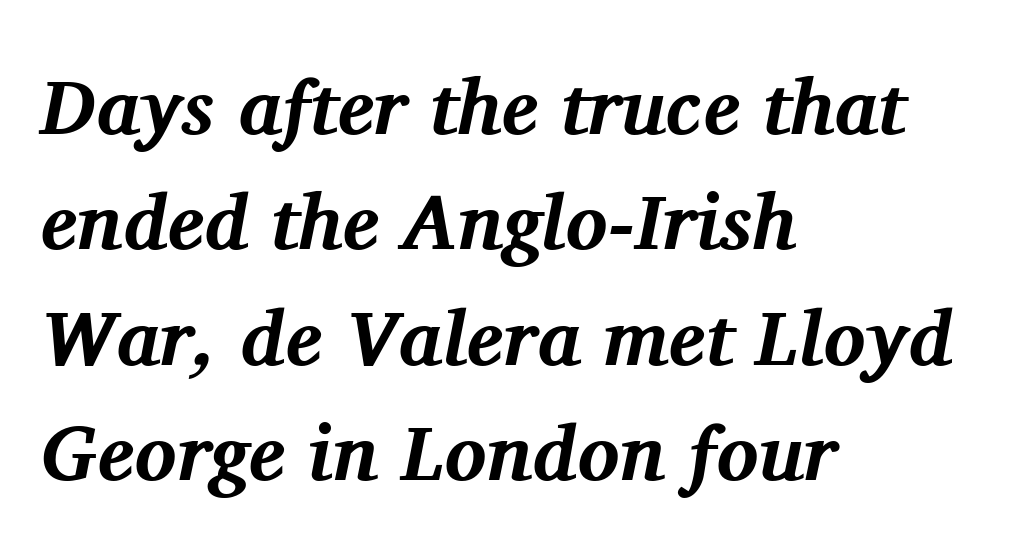
{"serif": "yes", "italic": "yes", "lean": "right", "slant_degrees": 11, "bold": "yes", "weight": "bold", "width": "normal", "stroke_contrast": "medium", "x_height": "medium", "monospaced": "no", "underline": "no", "align": "left", "line_spacing": "normal", "line_spacing_ratio": 1.48, "letter_spacing": "normal", "letter_spacing_em": 0.0, "glyph_px": 78}
